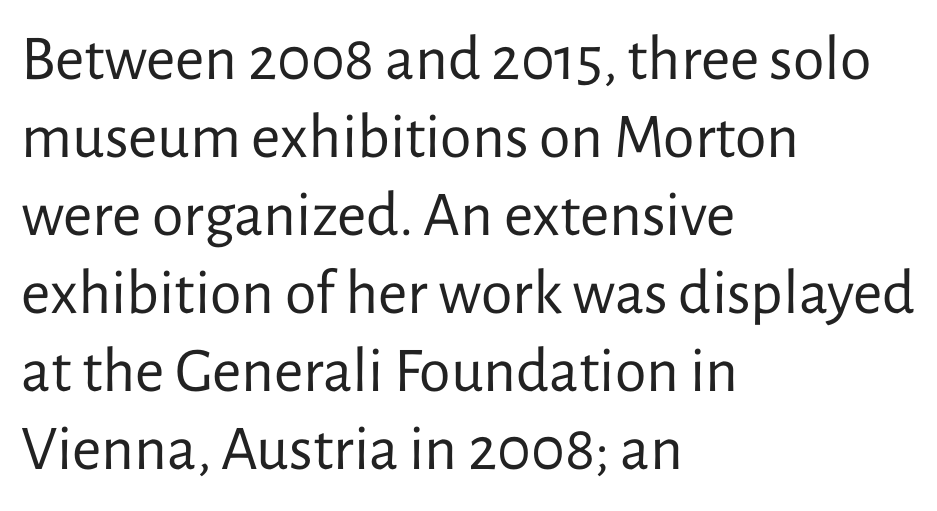
The image shows 64 px regular-weight sans-serif type, upright; set left-aligned, line spacing 1.22x, normal letter spacing, not underlined; low stroke contrast and a medium x-height.
